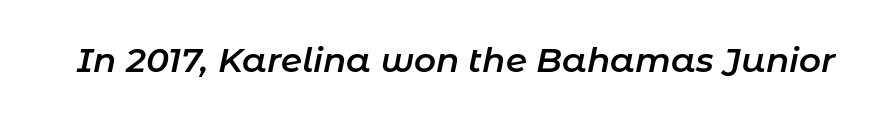
{"italic": "yes", "lean": "right", "slant_degrees": 11, "bold": "semi", "weight": "semibold", "width": "normal", "stroke_contrast": "low", "x_height": "medium", "monospaced": "no", "underline": "no", "letter_spacing": "normal", "letter_spacing_em": 0.0, "glyph_px": 34}
